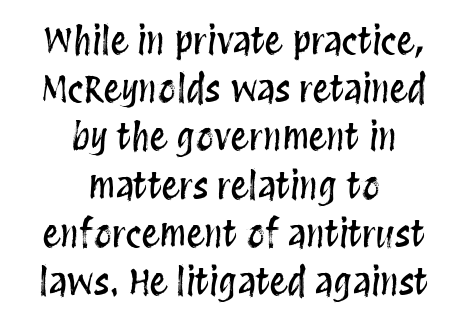
No extra tracking has been applied to these lines. What's the leading like? Ordinary, nothing unusual. You could not count columns in this text — the font is proportionally spaced. Plain, unruled lines of type. Casual observation: everything's sitting right in the middle.
